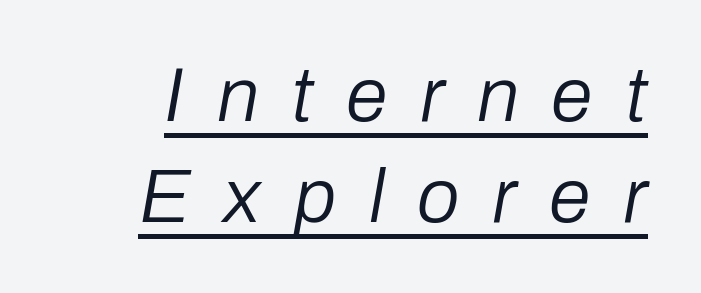
The image shows 76 px regular-weight type, italic (leaning right); set normal line spacing (1.33x), unusually wide letter spacing (+0.43 em), underlined; low stroke contrast and a medium x-height.
